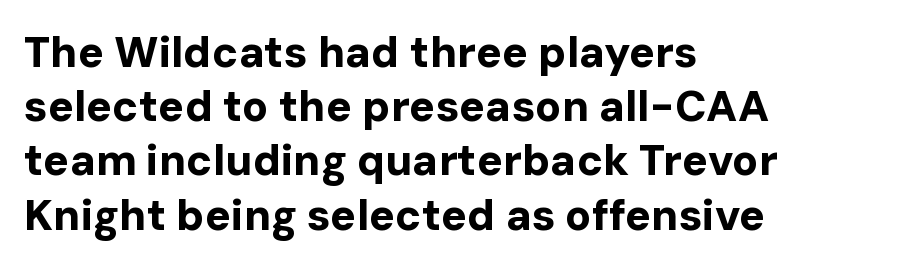
Default kerning and tracking; the words read as compact shapes. These lines sit exactly where default settings would place them. The characters look thick and weighty, a clear bold. Is the block centered? No — it sits flush against the left margin.
